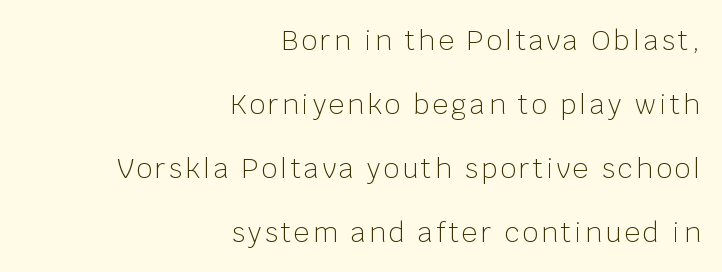
{"italic": "no", "bold": "no", "underline": "no", "align": "right", "line_spacing": "loose", "line_spacing_ratio": 2.37, "glyph_px": 27}
